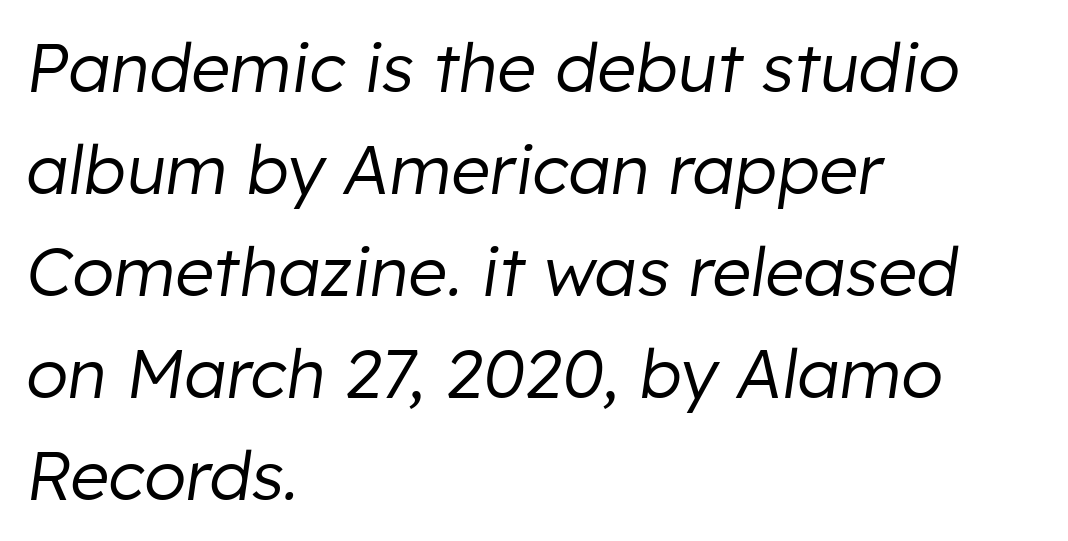
The image shows 68 px regular-weight type, italic (leaning right); set left-aligned, normal line spacing (1.5x), normal letter spacing, not underlined; low stroke contrast and a medium x-height.
